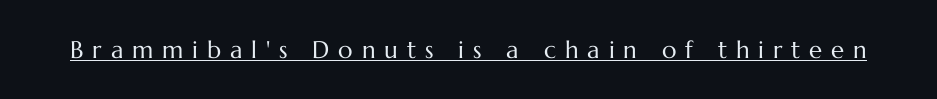
The tracking reads as deliberately expanded to a designer's eye. Honestly, the underline is the first thing you notice here. The letters look calm and open, with moderate or lighter stems. It's the straight-up-and-down kind of type.
